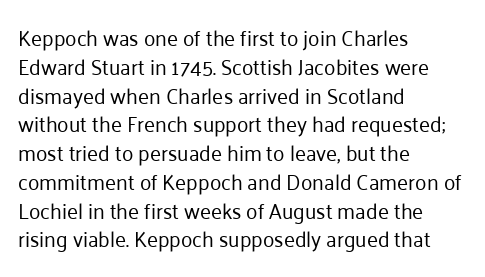
{"italic": "no", "bold": "no", "underline": "no", "align": "left", "line_spacing": "normal", "line_spacing_ratio": 1.37, "letter_spacing": "normal", "letter_spacing_em": 0.0, "glyph_px": 21}
